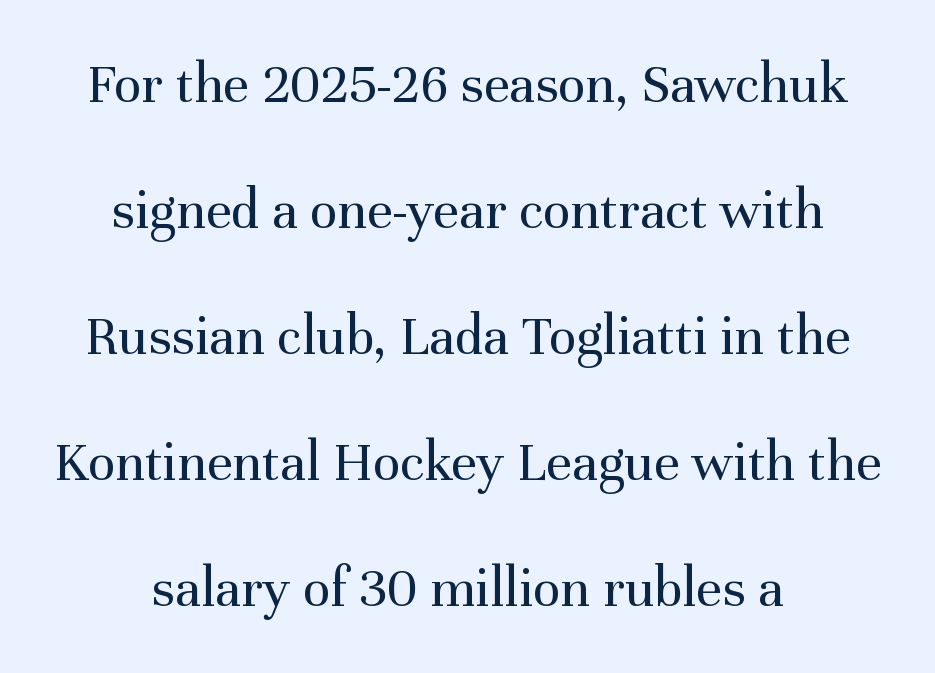
{"serif": "yes", "italic": "no", "bold": "no", "weight": "regular", "width": "normal", "stroke_contrast": "medium", "x_height": "medium", "monospaced": "no", "underline": "no", "line_spacing": "loose", "line_spacing_ratio": 2.21, "letter_spacing": "normal", "letter_spacing_em": 0.0, "glyph_px": 57}
